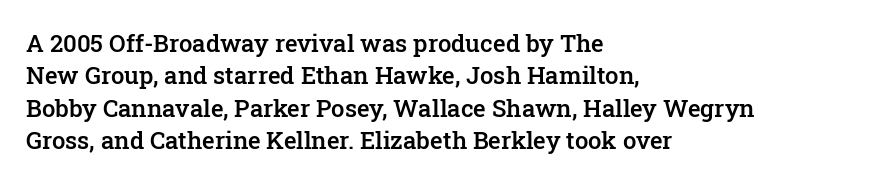
Q: Is the text bold? A: Semi-bold.
Q: Is the text italic (slanted)? A: No, it is upright.
Q: Is the text underlined? A: No.
Q: How is the paragraph aligned? A: Left-aligned.
Q: Is the spacing between letters normal or unusually wide? A: Normal.
Q: Is the spacing between lines tight, normal or loose? A: Normal.
